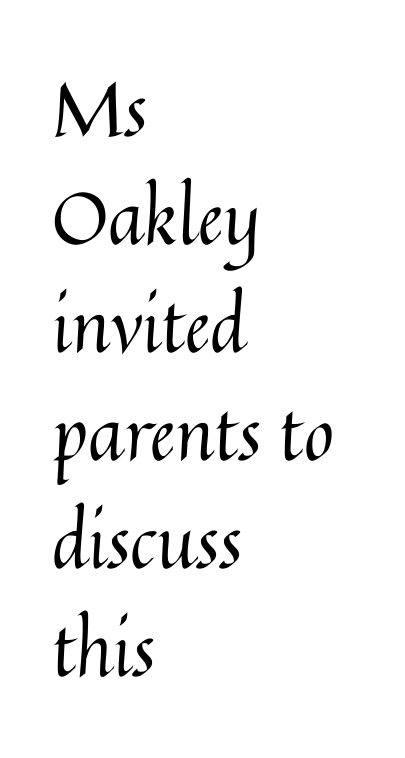
Q: Is the text bold? A: No.
Q: Is the text italic (slanted)? A: Yes.
Q: Is the text underlined? A: No.
Q: How is the paragraph aligned? A: Left-aligned.
Q: Is the spacing between letters normal or unusually wide? A: Normal.
Q: Is the spacing between lines tight, normal or loose? A: Normal.
Q: Width (condensed, normal, or wide)? A: Normal.
Q: Stroke contrast? A: Medium.
Q: x-height? A: Medium.
Q: Monospaced? A: No.
